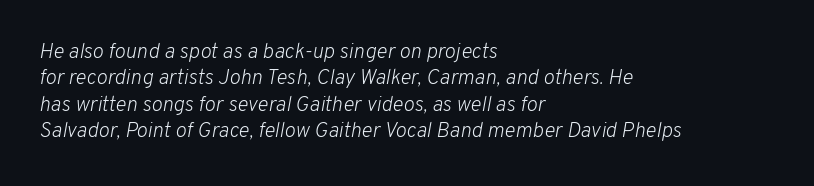
Between one letter and the next there's only the usual sliver of space. Caption: face not bold, strokes unweighted. The words here are not underlined. Where is the straight margin? On the left. The letters are slanted; this is an italic face. Regarding leading, the lines here are spaced in the standard way.
